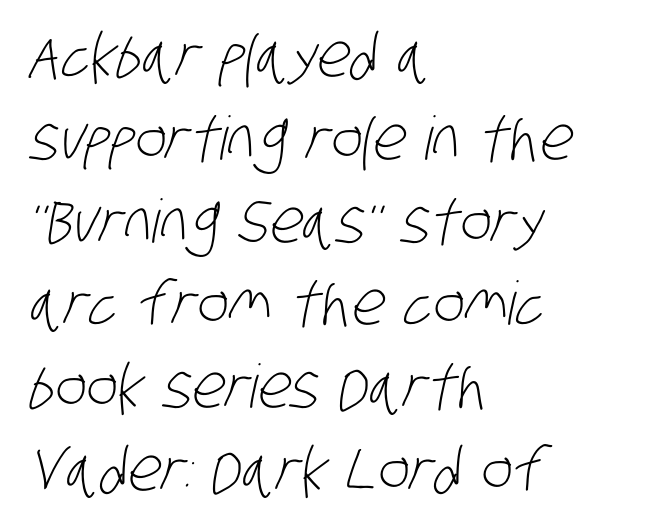
Notice how descenders clear the ascenders below comfortably — that's standard leading. The zone under the glyphs is completely vacant. Reading down the block, your eye returns to a fixed left position each line. No feet cap the strokes, marking this as sans-serif type. Character widths vary here, with narrow letters taking less room than wide ones. The face used here is rendered with its standard letterfit.
